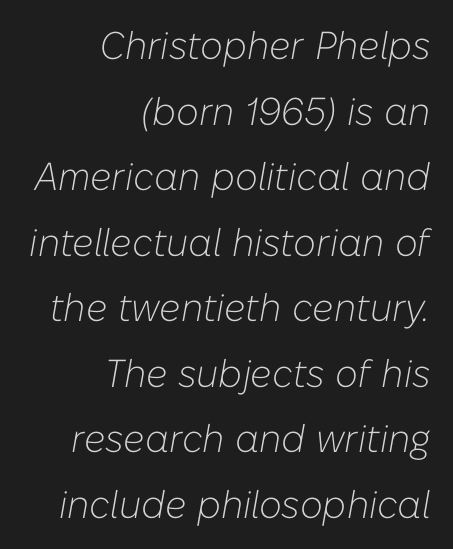
Varying glyph widths throughout — classic text-font behaviour. Short and long lines alike share a common ending point at right. Caption: standard tracking, unaltered. The axis of the letterforms is tilted away from vertical. Weight class: somewhere from thin through regular. Interline gaps are of average width in this sample.
